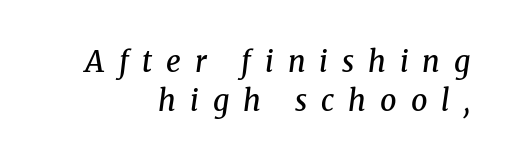
This sample uses a serif face. This rendering uses right alignment, leaving the left contour irregular. The face used here is a semibold: visibly heavier than regular, lighter than bold. Compared with typical body copy, the letter spacing here is much looser. Does the lettering tilt? It does — this is italic. Honestly, there is no underline to notice here at all.
